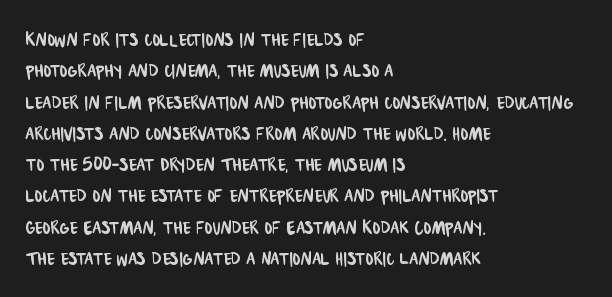
{"underline": "no", "align": "left", "line_spacing": "normal", "line_spacing_ratio": 1.36, "letter_spacing": "normal", "letter_spacing_em": 0.0, "glyph_px": 23}
